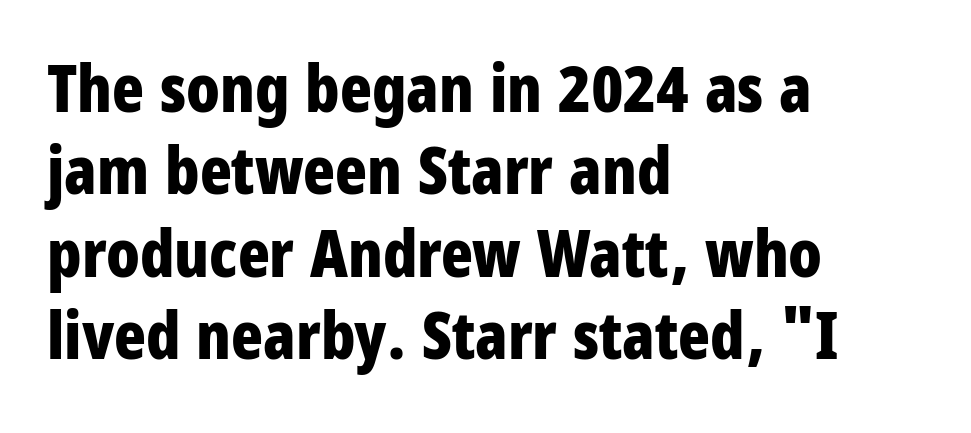
{"serif": "no", "italic": "no", "bold": "yes", "weight": "bold", "width": "condensed", "stroke_contrast": "low", "x_height": "large", "monospaced": "no", "underline": "no", "align": "left", "line_spacing": "normal", "line_spacing_ratio": 1.25, "letter_spacing": "normal", "letter_spacing_em": 0.0, "glyph_px": 66}
